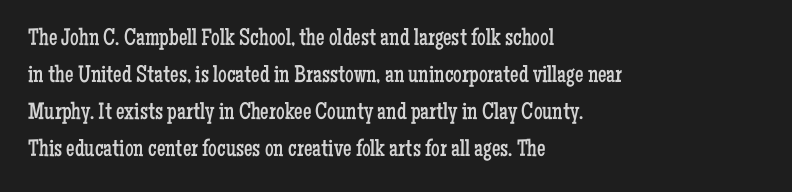
Q: Is the text bold? A: No.
Q: Is the text italic (slanted)? A: No, it is upright.
Q: Is the text underlined? A: No.
Q: How is the paragraph aligned? A: Left-aligned.
Q: Is the spacing between letters normal or unusually wide? A: Normal.
Q: Is the spacing between lines tight, normal or loose? A: Normal.
